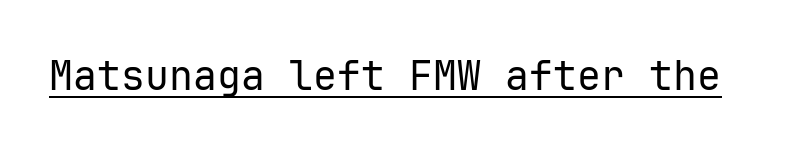
{"serif": "no", "italic": "no", "bold": "no", "weight": "regular", "width": "normal", "stroke_contrast": "low", "x_height": "medium", "underline": "yes", "letter_spacing": "normal", "letter_spacing_em": 0.0, "glyph_px": 40}
